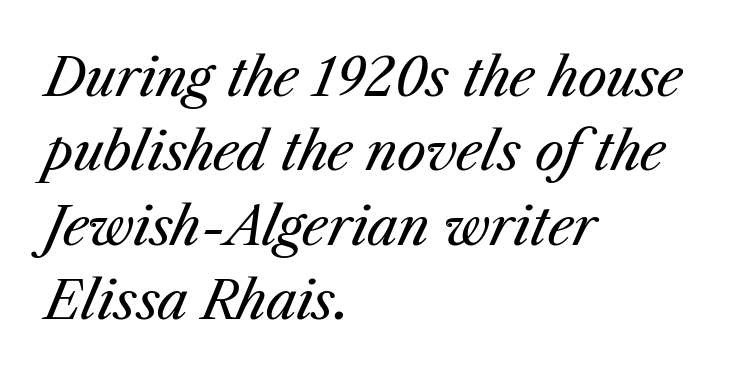
{"italic": "yes", "lean": "right", "slant_degrees": 23, "bold": "no", "weight": "regular", "width": "normal", "stroke_contrast": "medium", "x_height": "medium", "monospaced": "no", "underline": "no", "align": "left", "line_spacing": "normal", "line_spacing_ratio": 1.43, "letter_spacing": "normal", "letter_spacing_em": 0.0, "glyph_px": 52}
